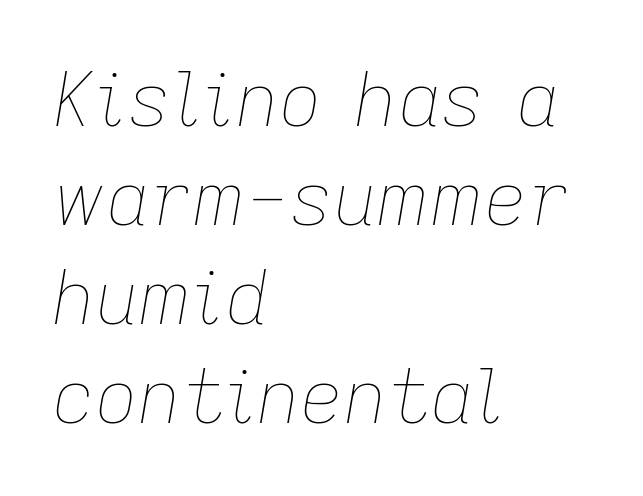
{"italic": "yes", "lean": "right", "slant_degrees": 9, "bold": "no", "weight": "thin", "width": "normal", "stroke_contrast": "low", "x_height": "medium", "monospaced": "no", "underline": "no", "align": "left", "line_spacing": "normal", "line_spacing_ratio": 1.32, "letter_spacing": "normal", "letter_spacing_em": 0.0, "glyph_px": 75}
